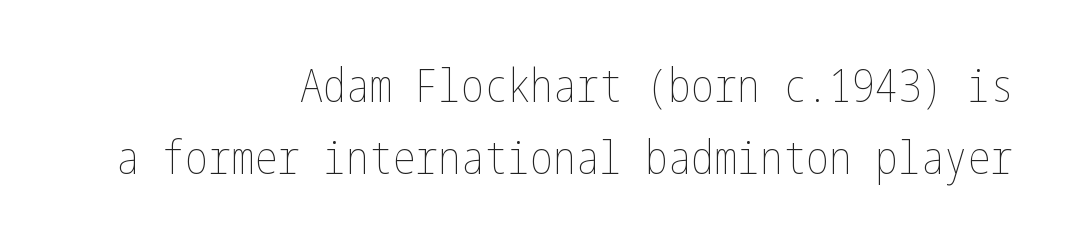
Q: Is the text bold? A: No.
Q: Is the text italic (slanted)? A: No, it is upright.
Q: Is the text underlined? A: No.
Q: How is the paragraph aligned? A: Right-aligned.
Q: Is the spacing between letters normal or unusually wide? A: Normal.
Q: Is the spacing between lines tight, normal or loose? A: Normal.
Q: Width (condensed, normal, or wide)? A: Condensed.
Q: Stroke contrast? A: Low.
Q: x-height? A: Medium.
